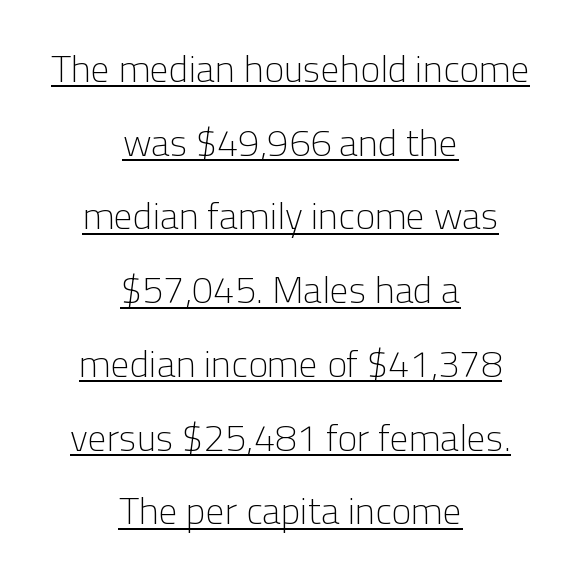
Q: Is the text bold? A: No.
Q: Is the text italic (slanted)? A: No, it is upright.
Q: Is the typeface a serif or a sans-serif typeface? A: Sans-serif.
Q: Is the text underlined? A: Yes.
Q: How is the paragraph aligned? A: Centered.
Q: Is the spacing between letters normal or unusually wide? A: Normal.
Q: Is the spacing between lines tight, normal or loose? A: Loose.
Q: Width (condensed, normal, or wide)? A: Normal.
Q: Stroke contrast? A: Low.
Q: x-height? A: Medium.
Q: Monospaced? A: No.
